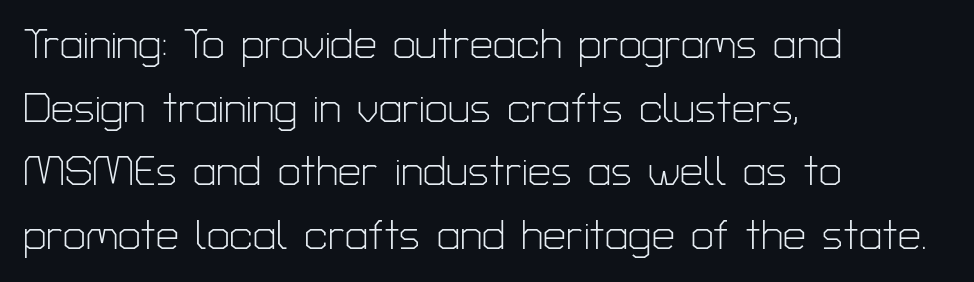
The image shows 41 px light sans-serif type, upright; set left-aligned, normal line spacing (1.55x), normal letter spacing, not underlined; low stroke contrast and a medium x-height.
